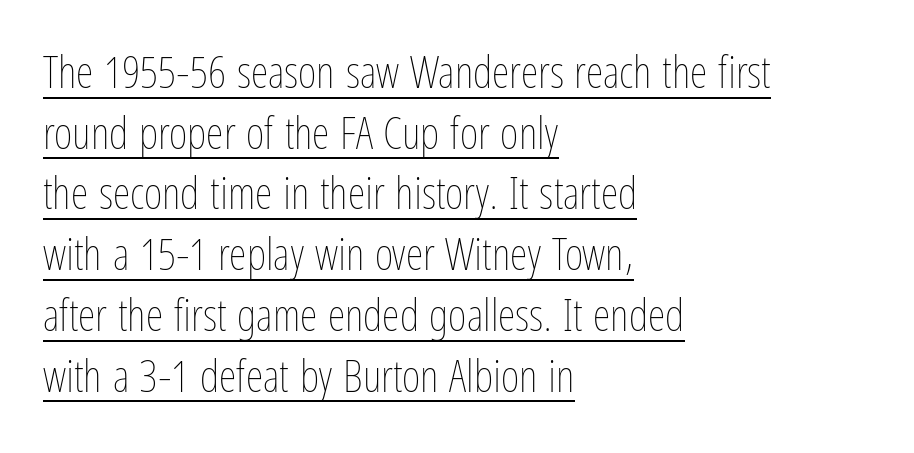
{"italic": "no", "bold": "no", "weight": "thin", "width": "condensed", "stroke_contrast": "low", "x_height": "medium", "monospaced": "no", "underline": "yes", "align": "left", "line_spacing": "normal", "line_spacing_ratio": 1.35, "letter_spacing": "normal", "letter_spacing_em": 0.0, "glyph_px": 45}
